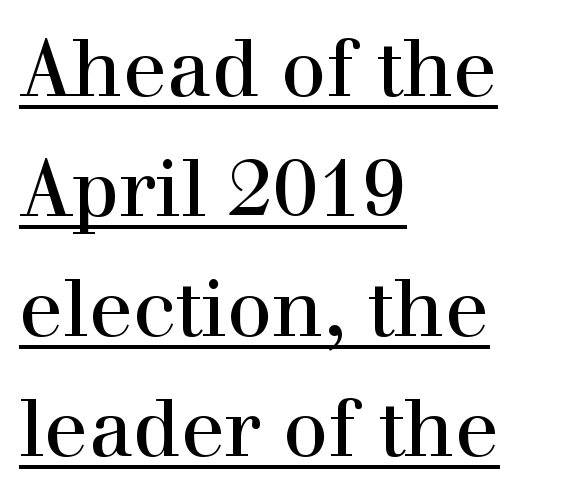
Q: Is the text italic (slanted)? A: No, it is upright.
Q: Is the typeface a serif or a sans-serif typeface? A: Serif.
Q: Is the text underlined? A: Yes.
Q: How is the paragraph aligned? A: Left-aligned.
Q: Is the spacing between letters normal or unusually wide? A: Normal.
Q: Is the spacing between lines tight, normal or loose? A: Normal.
Q: Width (condensed, normal, or wide)? A: Normal.
Q: x-height? A: Medium.
Q: Monospaced? A: No.
